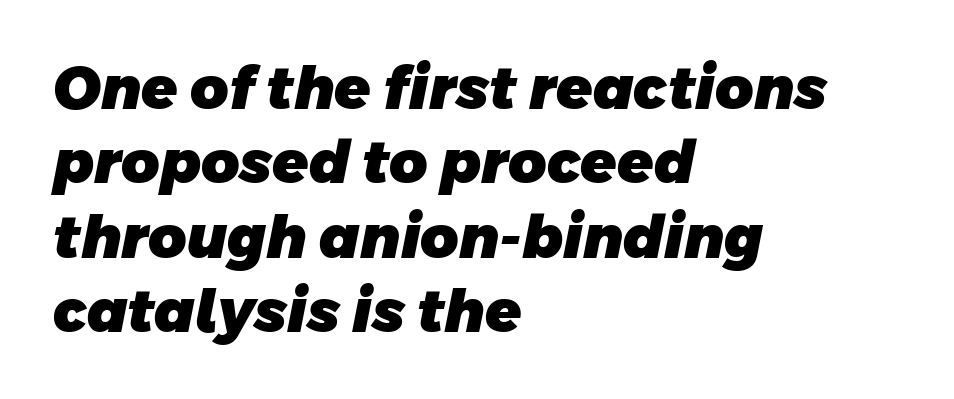
Q: Is the text bold? A: Yes.
Q: Is the typeface a serif or a sans-serif typeface? A: Sans-serif.
Q: Is the text underlined? A: No.
Q: How is the paragraph aligned? A: Left-aligned.
Q: Is the spacing between letters normal or unusually wide? A: Normal.
Q: Is the spacing between lines tight, normal or loose? A: Normal.
Q: Width (condensed, normal, or wide)? A: Normal.
Q: Stroke contrast? A: Low.
Q: x-height? A: Large.
Q: Monospaced? A: No.
